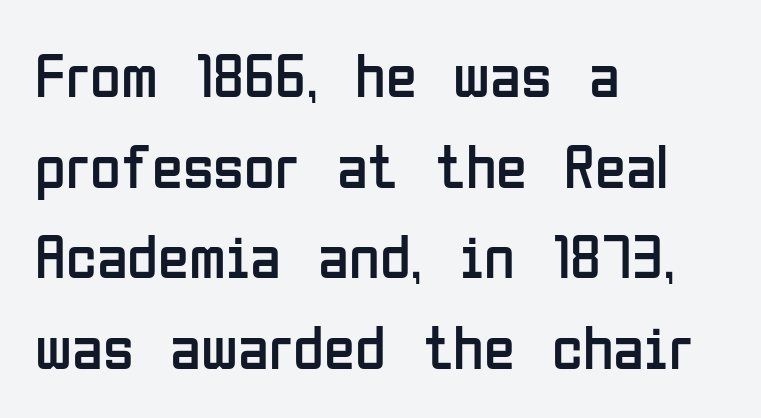
Q: Is the text bold? A: No.
Q: Is the text italic (slanted)? A: No, it is upright.
Q: Is the typeface a serif or a sans-serif typeface? A: Sans-serif.
Q: Is the text underlined? A: No.
Q: How is the paragraph aligned? A: Left-aligned.
Q: Is the spacing between letters normal or unusually wide? A: Normal.
Q: Is the spacing between lines tight, normal or loose? A: Normal.
Q: Width (condensed, normal, or wide)? A: Condensed.
Q: Stroke contrast? A: Low.
Q: x-height? A: Medium.
Q: Monospaced? A: No.
